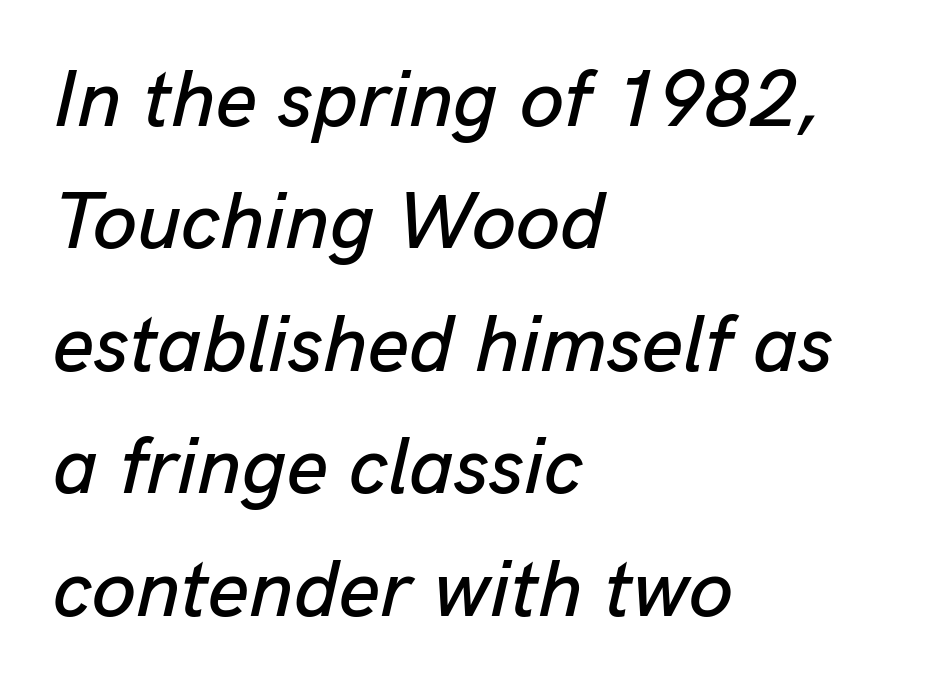
Q: Is the text italic (slanted)? A: Yes, it leans right by about 13 degrees.
Q: Is the text underlined? A: No.
Q: How is the paragraph aligned? A: Left-aligned.
Q: Is the spacing between letters normal or unusually wide? A: Normal.
Q: Is the spacing between lines tight, normal or loose? A: Normal.
Q: Width (condensed, normal, or wide)? A: Normal.
Q: Stroke contrast? A: Low.
Q: x-height? A: Medium.
Q: Monospaced? A: No.
